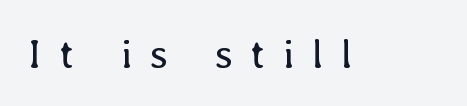
Q: Is the text bold? A: No.
Q: Is the text italic (slanted)? A: No, it is upright.
Q: Is the text underlined? A: No.
Q: Is the spacing between letters normal or unusually wide? A: Unusually wide.
Q: Width (condensed, normal, or wide)? A: Normal.
Q: Stroke contrast? A: Low.
Q: x-height? A: Medium.
Q: Monospaced? A: No.
